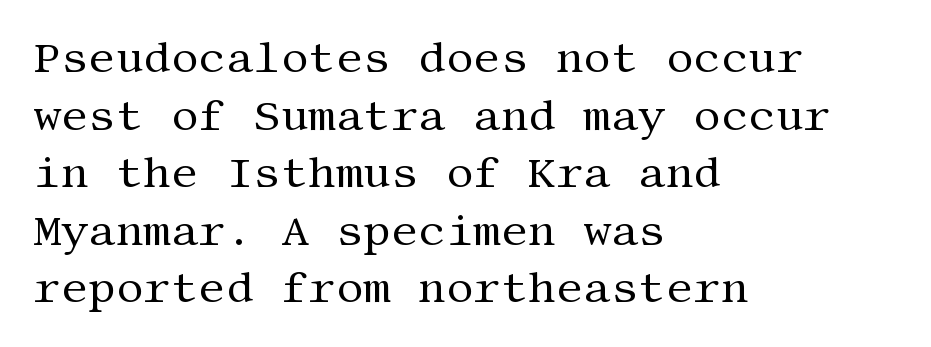
{"serif": "yes", "italic": "no", "bold": "no", "weight": "regular", "width": "normal", "stroke_contrast": "medium", "x_height": "large", "underline": "no", "align": "left", "line_spacing": "normal", "line_spacing_ratio": 1.34, "letter_spacing": "normal", "letter_spacing_em": 0.0, "glyph_px": 43}
